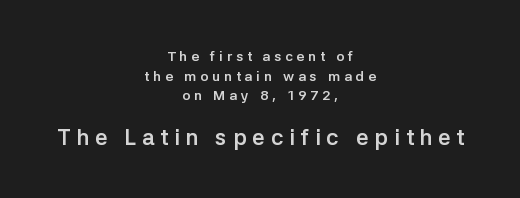
Q: Is the text bold? A: Yes.
Q: Is the text italic (slanted)? A: No, it is upright.
Q: Is the text underlined? A: No.
Q: How is the paragraph aligned? A: Centered.
Q: Is the spacing between letters normal or unusually wide? A: Unusually wide.
Q: Is the spacing between lines tight, normal or loose? A: Normal.
Q: Which block of text is set in a larger size, the first (top) or the second (bottom)? A: The second (bottom) one.
